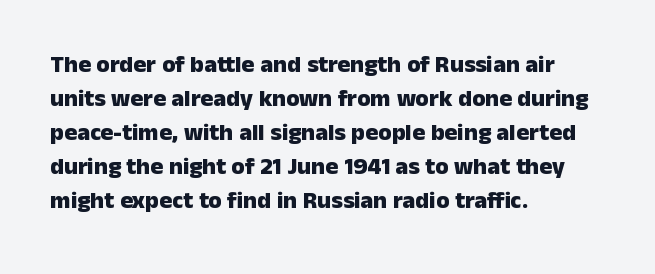
The passage shown stacks its lines at a standard gap. These lines keep a tight, regular rhythm from letter to letter. Descenders hang freely into open space. The sample has been set heavy, in full bold. Leftover space on each line is placed entirely after the last word. Nope, not italic — everything's standing straight.
